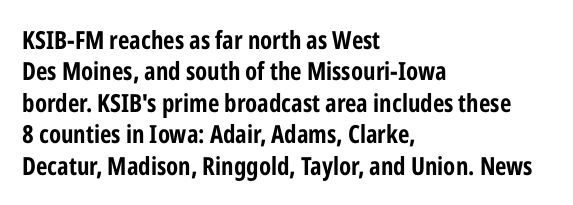
Q: Is the text bold? A: Yes.
Q: Is the text italic (slanted)? A: No, it is upright.
Q: Is the text underlined? A: No.
Q: How is the paragraph aligned? A: Left-aligned.
Q: Is the spacing between letters normal or unusually wide? A: Normal.
Q: Is the spacing between lines tight, normal or loose? A: Normal.
